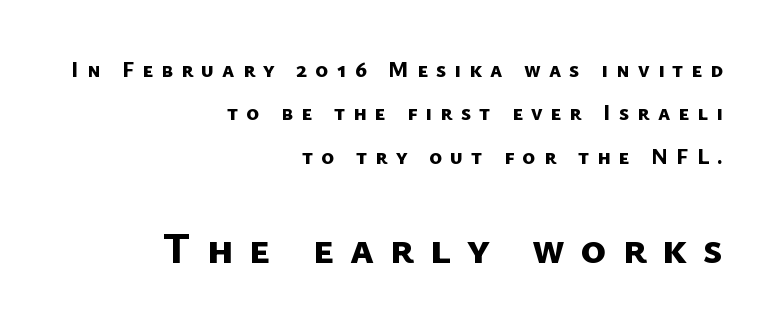
Which margin do the lines hug? The right one — the left edge is uneven. Rows of type keep a wide berth in the vertical direction. These lines are rendered in a variable-pitch font. Top chunk: small. Bottom chunk: large.
